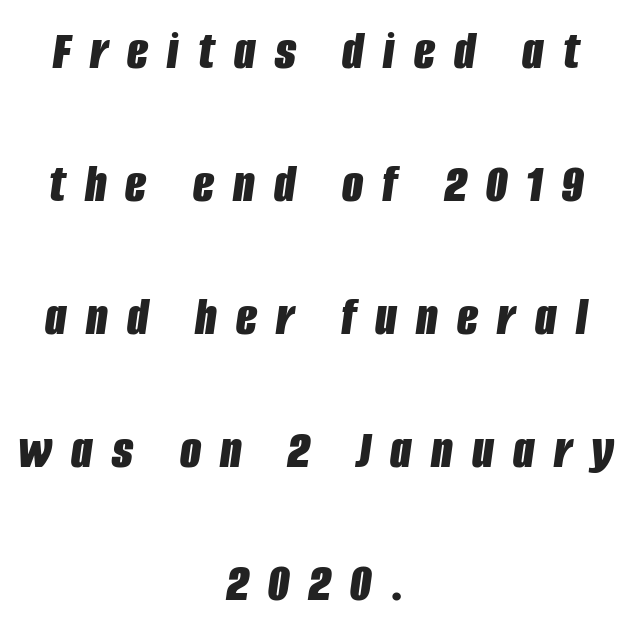
Q: Is the text bold? A: Yes.
Q: Is the text italic (slanted)? A: Yes, it leans right by about 8 degrees.
Q: Is the text underlined? A: No.
Q: How is the paragraph aligned? A: Centered.
Q: Is the spacing between letters normal or unusually wide? A: Unusually wide.
Q: Is the spacing between lines tight, normal or loose? A: Loose.
Q: Width (condensed, normal, or wide)? A: Condensed.
Q: Stroke contrast? A: Low.
Q: x-height? A: Large.
Q: Monospaced? A: No.
